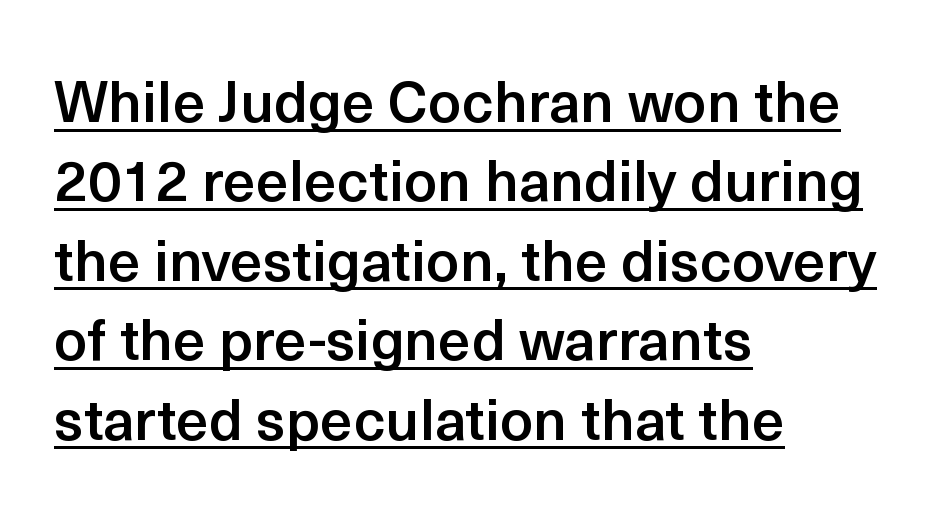
Q: Is the text bold? A: Semi-bold.
Q: Is the text italic (slanted)? A: No, it is upright.
Q: Is the typeface a serif or a sans-serif typeface? A: Sans-serif.
Q: Is the text underlined? A: Yes.
Q: How is the paragraph aligned? A: Left-aligned.
Q: Is the spacing between letters normal or unusually wide? A: Normal.
Q: Is the spacing between lines tight, normal or loose? A: Normal.
Q: Width (condensed, normal, or wide)? A: Normal.
Q: x-height? A: Medium.
Q: Monospaced? A: No.
